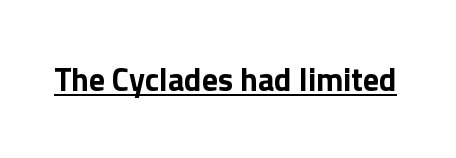
Q: Is the text bold? A: Yes.
Q: Is the text italic (slanted)? A: No, it is upright.
Q: Is the typeface a serif or a sans-serif typeface? A: Sans-serif.
Q: Is the text underlined? A: Yes.
Q: Is the spacing between letters normal or unusually wide? A: Normal.
Q: Width (condensed, normal, or wide)? A: Normal.
Q: Stroke contrast? A: Low.
Q: x-height? A: Medium.
Q: Monospaced? A: No.
